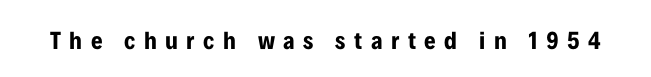
{"italic": "no", "bold": "yes", "underline": "no", "letter_spacing": "wide", "letter_spacing_em": 0.34, "glyph_px": 25}
